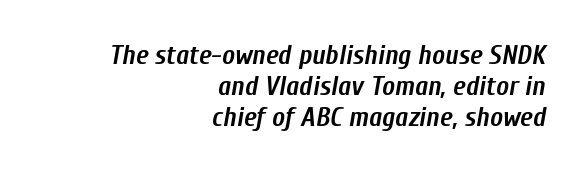
{"italic": "yes", "lean": "right", "slant_degrees": 10, "bold": "yes", "underline": "no", "align": "right", "line_spacing": "tight", "line_spacing_ratio": 1.14, "letter_spacing": "normal", "letter_spacing_em": 0.0, "glyph_px": 27}
